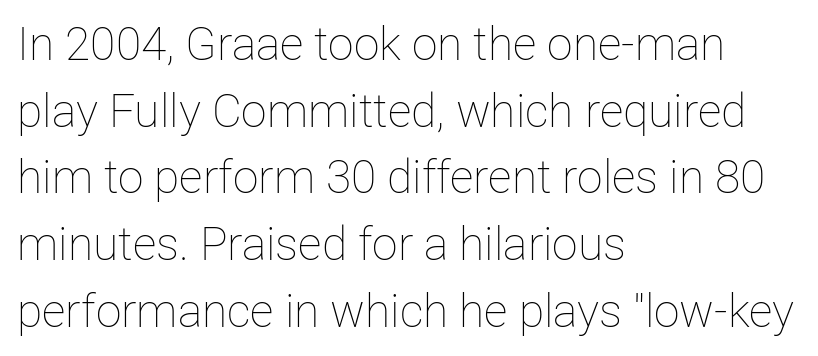
{"italic": "no", "bold": "no", "weight": "thin", "width": "normal", "stroke_contrast": "low", "x_height": "medium", "monospaced": "no", "underline": "no", "align": "left", "line_spacing": "normal", "line_spacing_ratio": 1.45, "letter_spacing": "normal", "letter_spacing_em": 0.0, "glyph_px": 46}
